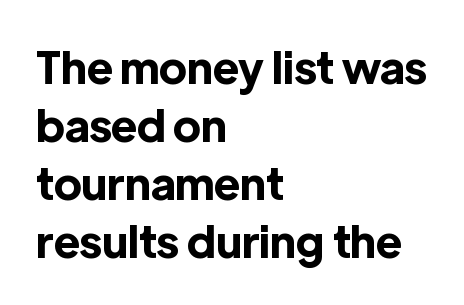
{"serif": "no", "italic": "no", "bold": "yes", "weight": "bold", "width": "normal", "x_height": "medium", "monospaced": "no", "underline": "no", "align": "left", "line_spacing": "normal", "line_spacing_ratio": 1.32, "letter_spacing": "normal", "letter_spacing_em": 0.0, "glyph_px": 44}
